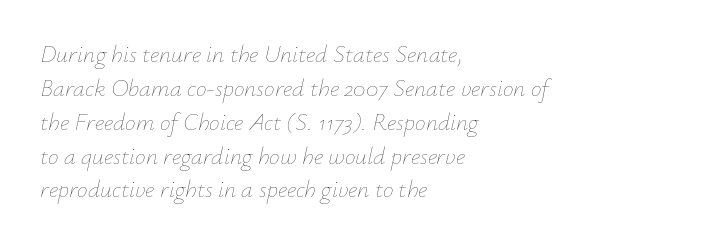
{"italic": "yes", "lean": "right", "slant_degrees": 12, "bold": "no", "underline": "no", "align": "left", "line_spacing": "normal", "line_spacing_ratio": 1.41, "letter_spacing": "normal", "letter_spacing_em": 0.0, "glyph_px": 24}
